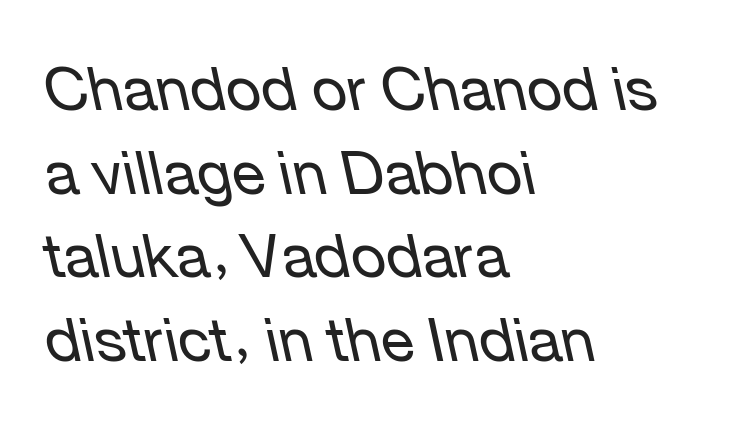
The image shows 61 px regular-weight type, italic (leaning left); set left-aligned, normal line spacing (1.37x), normal letter spacing, not underlined; low stroke contrast and a medium x-height.
